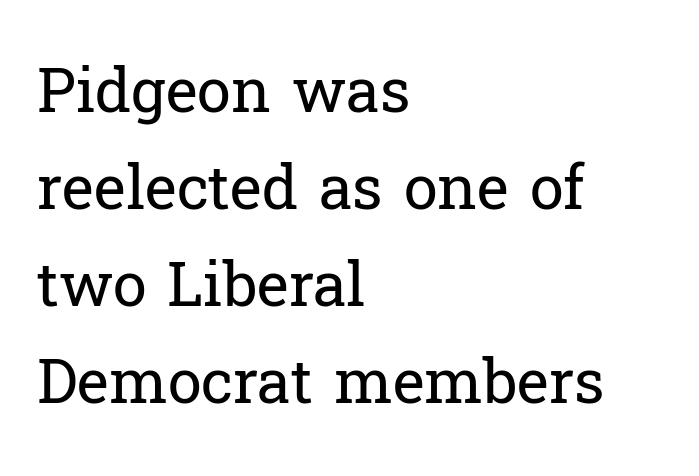
{"serif": "yes", "italic": "no", "bold": "no", "weight": "regular", "width": "normal", "stroke_contrast": "low", "x_height": "medium", "monospaced": "no", "underline": "no", "align": "left", "line_spacing": "normal", "line_spacing_ratio": 1.59, "letter_spacing": "normal", "letter_spacing_em": 0.0, "glyph_px": 61}
